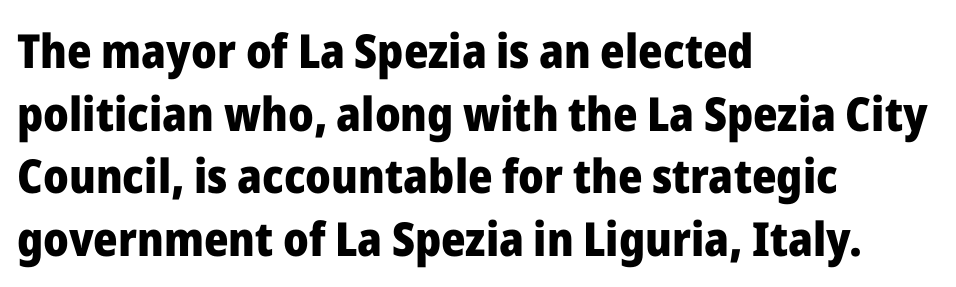
{"serif": "no", "italic": "no", "bold": "yes", "weight": "heavy", "width": "normal", "stroke_contrast": "low", "x_height": "medium", "monospaced": "no", "underline": "no", "align": "left", "line_spacing": "normal", "line_spacing_ratio": 1.33, "letter_spacing": "normal", "letter_spacing_em": 0.0, "glyph_px": 47}
